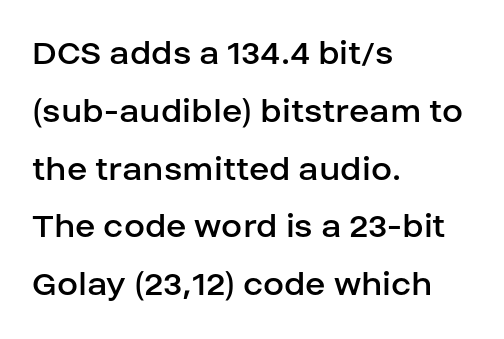
Q: Is the text bold? A: No.
Q: Is the text italic (slanted)? A: No, it is upright.
Q: Is the typeface a serif or a sans-serif typeface? A: Sans-serif.
Q: Is the text underlined? A: No.
Q: How is the paragraph aligned? A: Left-aligned.
Q: Is the spacing between letters normal or unusually wide? A: Normal.
Q: Is the spacing between lines tight, normal or loose? A: Normal.
Q: Width (condensed, normal, or wide)? A: Normal.
Q: Stroke contrast? A: Low.
Q: x-height? A: Large.
Q: Monospaced? A: No.
